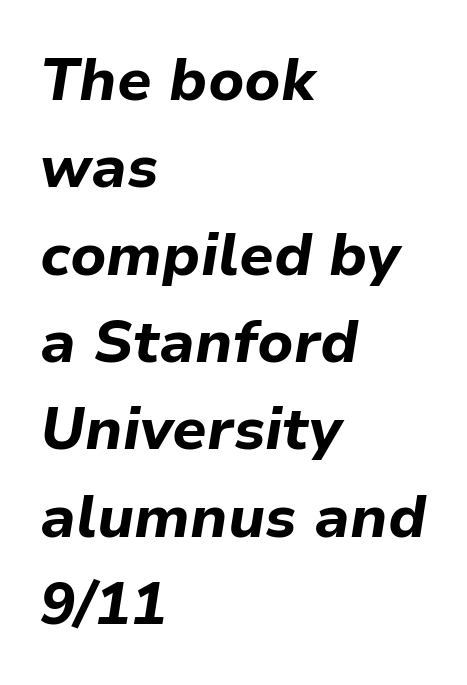
{"italic": "yes", "lean": "right", "slant_degrees": 9, "bold": "yes", "weight": "bold", "width": "normal", "stroke_contrast": "low", "x_height": "medium", "monospaced": "no", "underline": "no", "align": "left", "line_spacing": "normal", "line_spacing_ratio": 1.48, "letter_spacing": "normal", "letter_spacing_em": 0.0, "glyph_px": 59}
